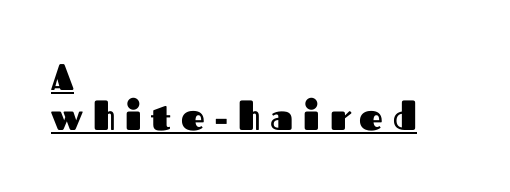
Q: Is the text bold? A: Yes.
Q: Is the text italic (slanted)? A: No, it is upright.
Q: Is the typeface a serif or a sans-serif typeface? A: Sans-serif.
Q: Is the text underlined? A: Yes.
Q: How is the paragraph aligned? A: Left-aligned.
Q: Is the spacing between letters normal or unusually wide? A: Unusually wide.
Q: Is the spacing between lines tight, normal or loose? A: Tight.
Q: Width (condensed, normal, or wide)? A: Normal.
Q: Stroke contrast? A: Medium.
Q: x-height? A: Medium.
Q: Monospaced? A: No.
